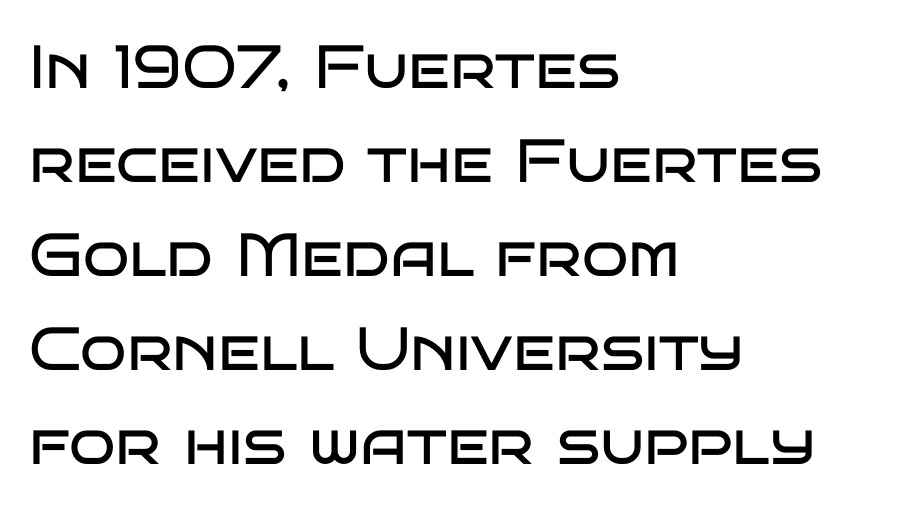
Q: Is the text bold? A: No.
Q: Is the text italic (slanted)? A: No, it is upright.
Q: Is the typeface a serif or a sans-serif typeface? A: Sans-serif.
Q: Is the text underlined? A: No.
Q: How is the paragraph aligned? A: Left-aligned.
Q: Is the spacing between letters normal or unusually wide? A: Normal.
Q: Is the spacing between lines tight, normal or loose? A: Normal.
Q: Width (condensed, normal, or wide)? A: Wide.
Q: Stroke contrast? A: Low.
Q: x-height? A: Large.
Q: Monospaced? A: No.
